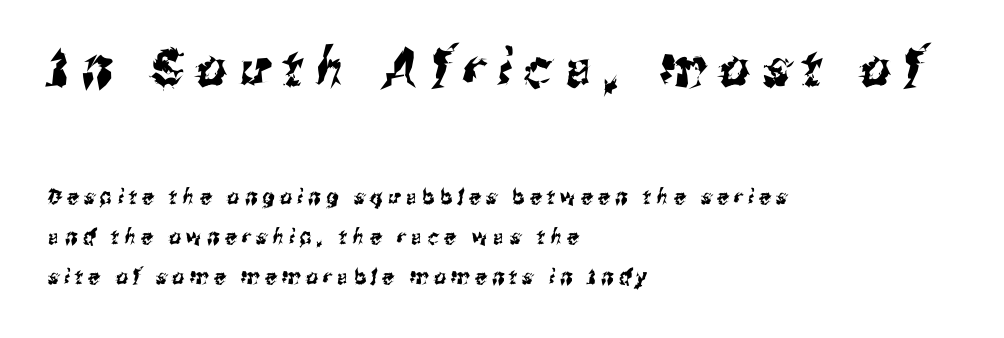
The image shows 52 px condensed sans-serif type; set left-aligned, loose line spacing (1.91x), unusually wide letter spacing (+0.26 em), not underlined; the first (top) block is 2.48x larger; medium stroke contrast and a medium x-height.
